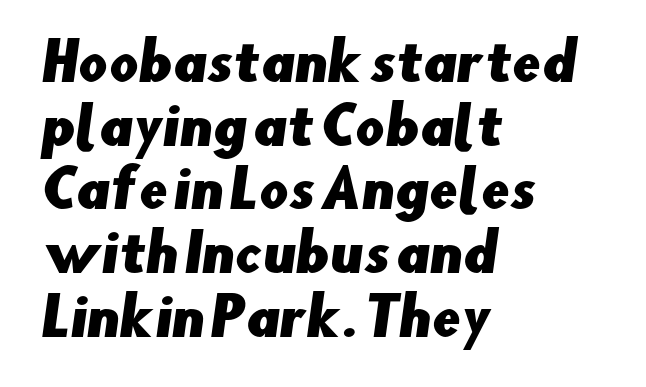
{"serif": "no", "width": "normal", "stroke_contrast": "low", "x_height": "small", "monospaced": "no", "underline": "no", "align": "left", "line_spacing": "normal", "line_spacing_ratio": 1.25, "letter_spacing": "normal", "letter_spacing_em": 0.0, "glyph_px": 51}
